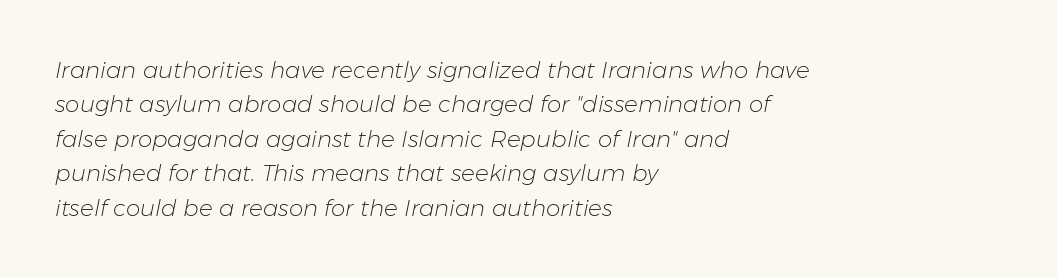
{"italic": "yes", "lean": "right", "slant_degrees": 11, "bold": "no", "underline": "no", "align": "left", "line_spacing": "normal", "line_spacing_ratio": 1.5, "letter_spacing": "normal", "letter_spacing_em": 0.0, "glyph_px": 23}
